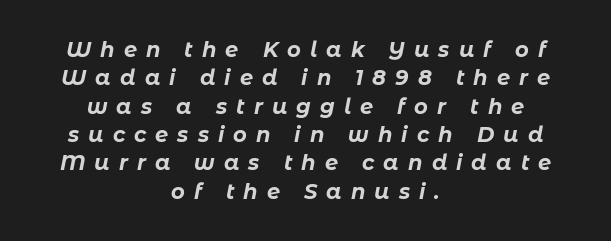
{"italic": "yes", "lean": "right", "slant_degrees": 11, "bold": "yes", "underline": "no", "align": "center", "line_spacing": "normal", "line_spacing_ratio": 1.35, "letter_spacing": "wide", "letter_spacing_em": 0.43, "glyph_px": 21}
